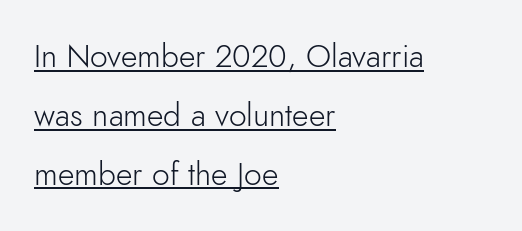
Q: Is the text bold? A: No.
Q: Is the text italic (slanted)? A: No, it is upright.
Q: Is the typeface a serif or a sans-serif typeface? A: Sans-serif.
Q: Is the text underlined? A: Yes.
Q: How is the paragraph aligned? A: Left-aligned.
Q: Is the spacing between letters normal or unusually wide? A: Normal.
Q: Width (condensed, normal, or wide)? A: Normal.
Q: Stroke contrast? A: Low.
Q: x-height? A: Small.
Q: Monospaced? A: No.
